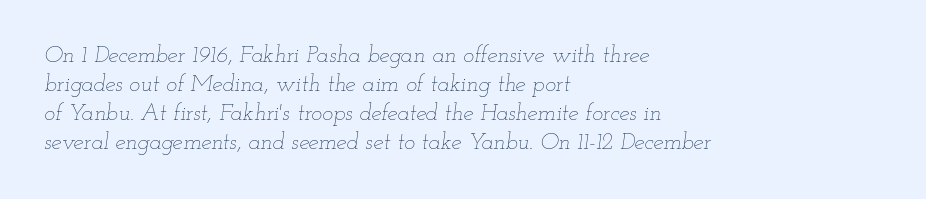
Q: Is the text bold? A: No.
Q: Is the text italic (slanted)? A: Yes, it leans right by about 12 degrees.
Q: Is the text underlined? A: No.
Q: How is the paragraph aligned? A: Left-aligned.
Q: Is the spacing between letters normal or unusually wide? A: Normal.
Q: Is the spacing between lines tight, normal or loose? A: Normal.
